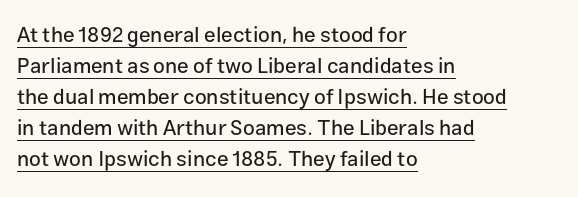
Q: Is the text italic (slanted)? A: No, it is upright.
Q: Is the text underlined? A: Yes.
Q: How is the paragraph aligned? A: Left-aligned.
Q: Is the spacing between letters normal or unusually wide? A: Normal.
Q: Is the spacing between lines tight, normal or loose? A: Normal.
